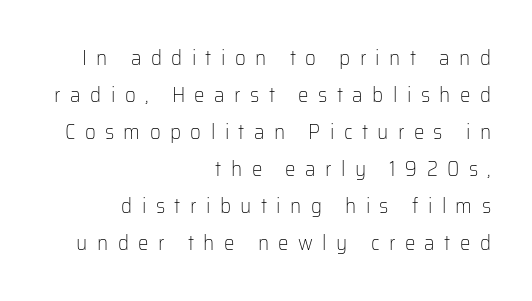
Typeset ragged left — the right edge is the straight one. Anything drawn beneath the words? Only blank space. The characters are drawn with everyday or finer stroke widths. Nope, not italic — everything's standing straight.
